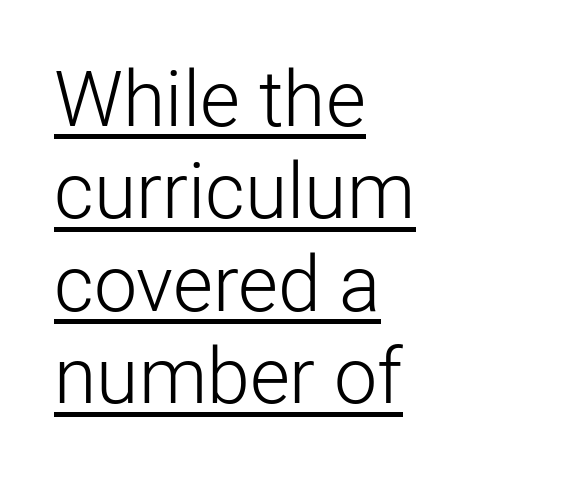
{"serif": "no", "italic": "no", "bold": "no", "weight": "light", "width": "normal", "stroke_contrast": "low", "x_height": "medium", "monospaced": "no", "underline": "yes", "align": "left", "line_spacing_ratio": 1.2, "letter_spacing": "normal", "letter_spacing_em": 0.0, "glyph_px": 77}
